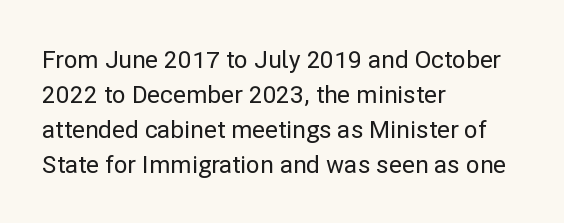
{"italic": "no", "underline": "no", "align": "left", "line_spacing": "normal", "line_spacing_ratio": 1.46, "letter_spacing": "normal", "letter_spacing_em": 0.0, "glyph_px": 24}
